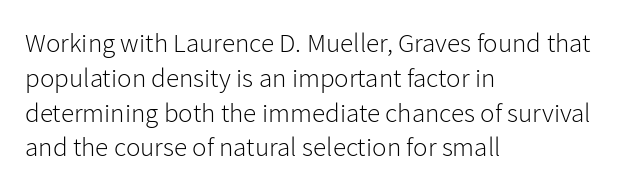
{"italic": "no", "bold": "no", "underline": "no", "align": "left", "line_spacing": "normal", "line_spacing_ratio": 1.29, "letter_spacing": "normal", "letter_spacing_em": 0.0, "glyph_px": 27}
